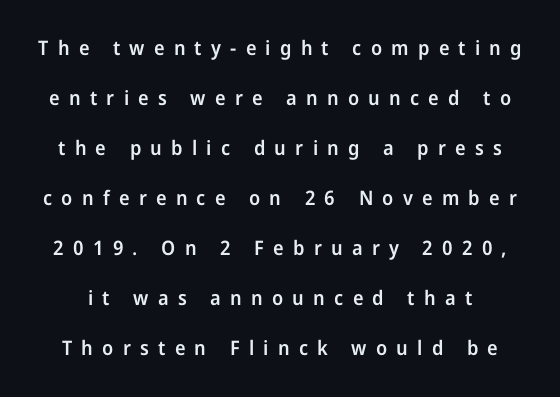
Notice the wide empty band between every row — that's loose leading. The characters look somewhat weighty, a semibold short of true bold. No italicization has been applied; the sample stays upright. Tracking value appears strongly positive — letters spread wide.
